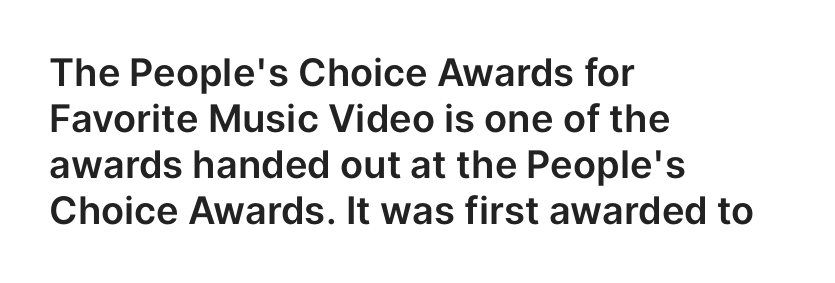
The image shows 38 px sans-serif type, upright; set left-aligned, line spacing 1.21x, normal letter spacing, not underlined; low stroke contrast and a medium x-height.
